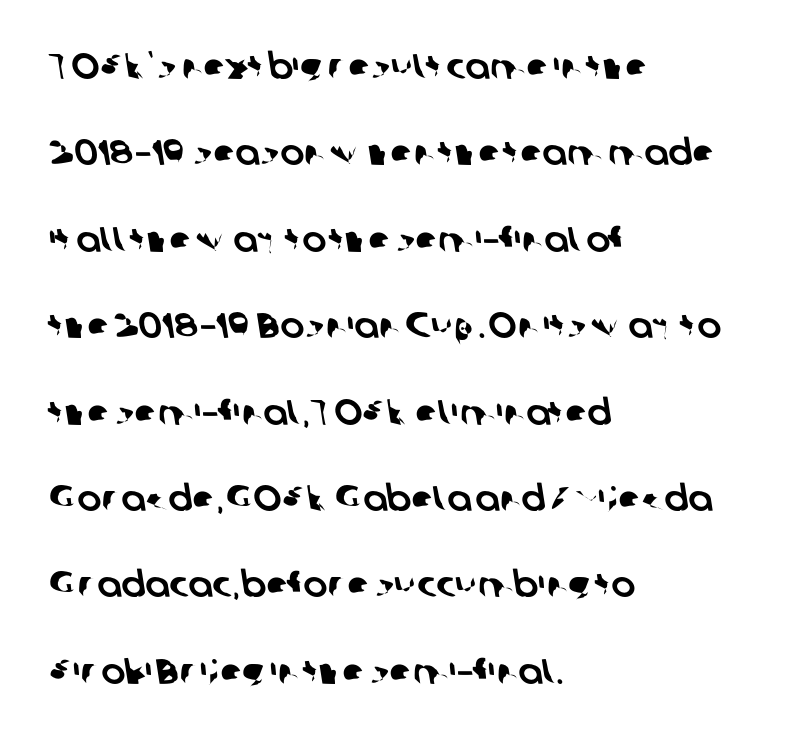
Q: Is the typeface a serif or a sans-serif typeface? A: Sans-serif.
Q: Is the text underlined? A: No.
Q: How is the paragraph aligned? A: Left-aligned.
Q: Is the spacing between letters normal or unusually wide? A: Normal.
Q: Is the spacing between lines tight, normal or loose? A: Loose.
Q: Width (condensed, normal, or wide)? A: Normal.
Q: Stroke contrast? A: Low.
Q: x-height? A: Medium.
Q: Monospaced? A: No.
